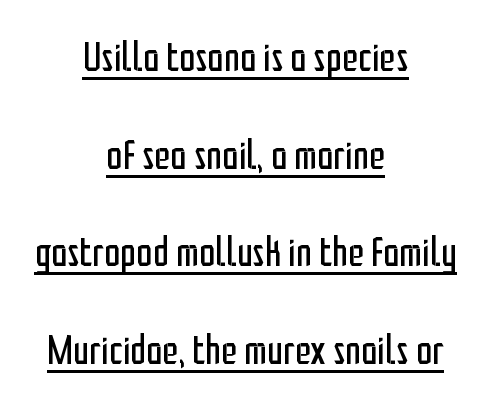
Weight class: somewhere from thin through regular. Leading: increased. Style check: upright. This sample uses plain, unmodified letter spacing. Centered paragraph, ragged on both sides. Is this a fixed-width face? No — the glyphs have proportional, varying widths.
